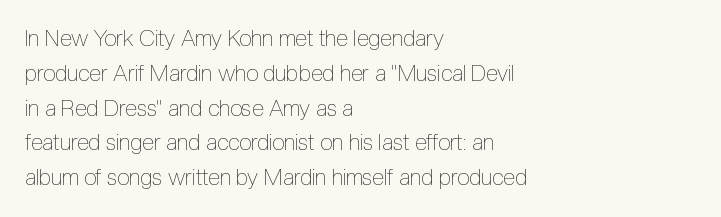
The image shows 22 px text type, upright; set left-aligned, normal line spacing (1.58x), normal letter spacing, not underlined.
